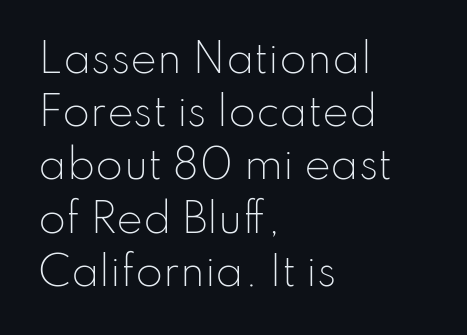
Q: Is the text bold? A: No.
Q: Is the text italic (slanted)? A: No, it is upright.
Q: Is the typeface a serif or a sans-serif typeface? A: Sans-serif.
Q: Is the text underlined? A: No.
Q: How is the paragraph aligned? A: Left-aligned.
Q: Is the spacing between letters normal or unusually wide? A: Normal.
Q: Is the spacing between lines tight, normal or loose? A: Normal.
Q: Width (condensed, normal, or wide)? A: Normal.
Q: Stroke contrast? A: Low.
Q: x-height? A: Small.
Q: Monospaced? A: No.
